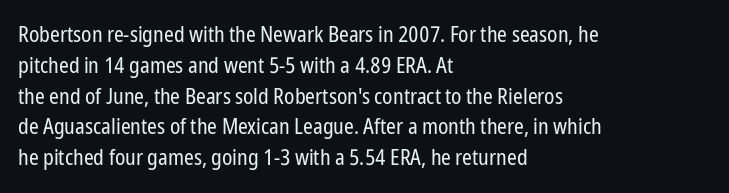
The image shows 22 px text type, upright; set left-aligned, normal line spacing (1.4x), normal letter spacing, not underlined.
